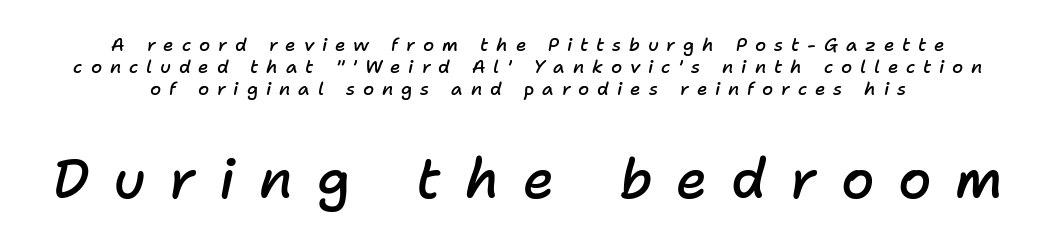
{"italic": "yes", "lean": "right", "slant_degrees": 11, "bold": "semi", "weight": "semibold", "width": "normal", "stroke_contrast": "low", "x_height": "medium", "monospaced": "no", "underline": "no", "align": "center", "line_spacing_ratio": 1.23, "letter_spacing": "wide", "letter_spacing_em": 0.44, "larger_block": "second", "size_ratio": 3.0, "glyph_px": 54}
